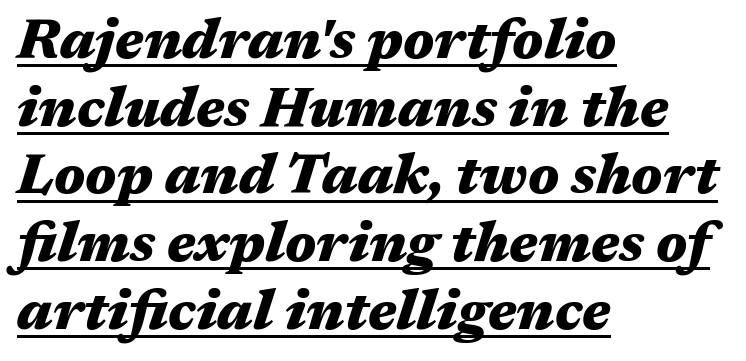
{"italic": "yes", "lean": "right", "slant_degrees": 17, "bold": "yes", "weight": "heavy", "width": "wide", "stroke_contrast": "medium", "x_height": "medium", "monospaced": "no", "underline": "yes", "align": "left", "line_spacing_ratio": 1.23, "letter_spacing": "normal", "letter_spacing_em": 0.0, "glyph_px": 55}
